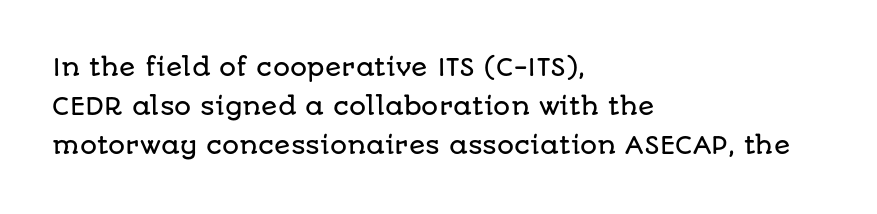
Each word holds together tightly as a unit, with standard inter-letter gaps. Designer's note — italics off, roman on. Horizontally, the lines are justified to the leading edge only. Lines of text with bare space underneath. The line-height multiplier appears to be the usual default.
